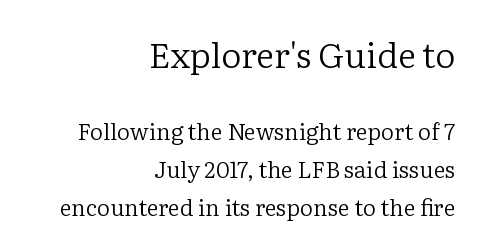
{"serif": "yes", "italic": "no", "bold": "no", "weight": "regular", "width": "normal", "stroke_contrast": "low", "x_height": "medium", "monospaced": "no", "underline": "no", "align": "right", "line_spacing": "normal", "line_spacing_ratio": 1.66, "letter_spacing": "normal", "letter_spacing_em": 0.0, "larger_block": "first", "size_ratio": 1.52, "glyph_px": 35}
